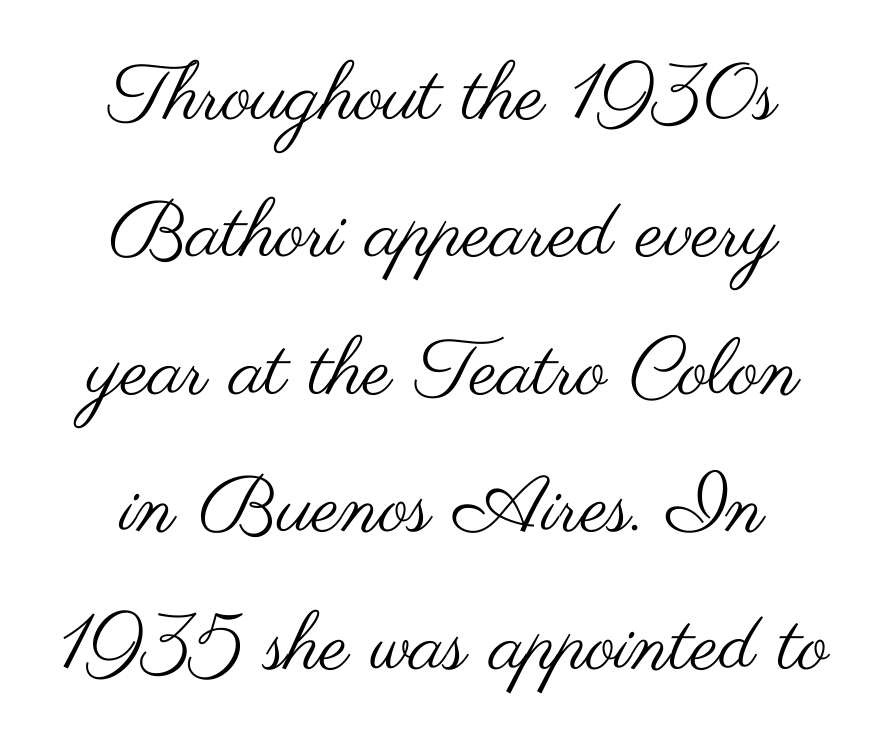
The image shows 79 px regular-weight, wide sans-serif type; set centered, line spacing 1.74x, normal letter spacing, not underlined; medium stroke contrast and a small x-height.
